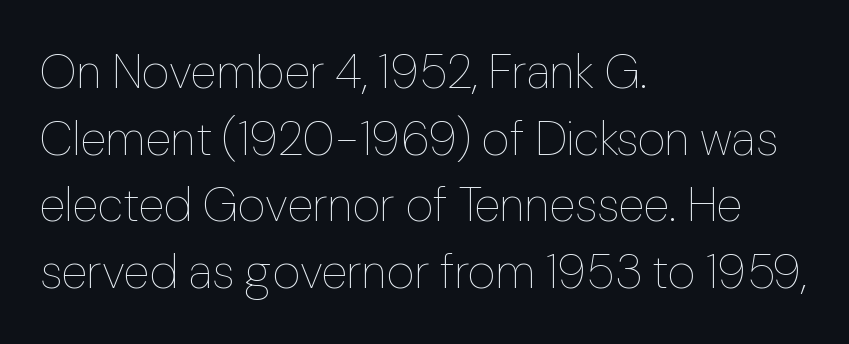
Spacing verdict: proportional, widths tailored to each character. Letters rest on an invisible, unmarked baseline. Students, observe: this is what conventionally led text looks like. The font sits on the lighter half of the weight spectrum, regular included. Tracking value appears to be zero — textbook default spacing. Short and long lines alike share a common starting point at left.
